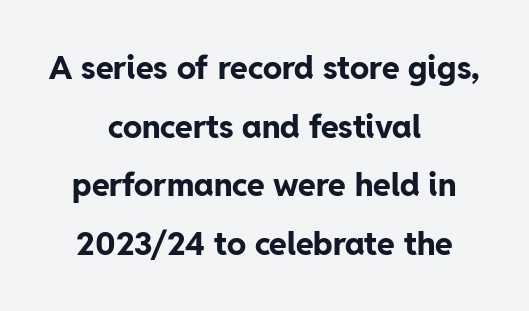
{"serif": "no", "italic": "no", "bold": "yes", "weight": "bold", "width": "normal", "stroke_contrast": "low", "x_height": "medium", "monospaced": "no", "underline": "no", "align": "center", "line_spacing_ratio": 1.83, "letter_spacing": "normal", "letter_spacing_em": 0.0, "glyph_px": 32}
